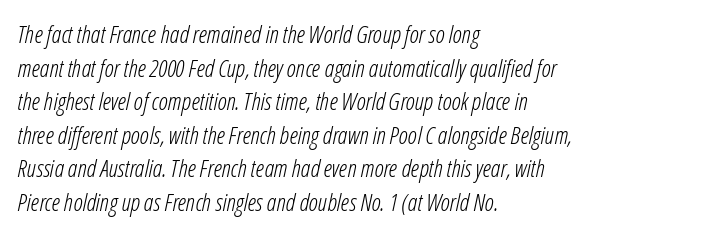
The words here are not underlined. The lettering tilts uniformly, giving the passage an italic look. Each line starts at the same left margin while the right side varies. The letters sit at their default tracking, neither squeezed nor spread. In terms of leading, this rendering sits right in the middle.
